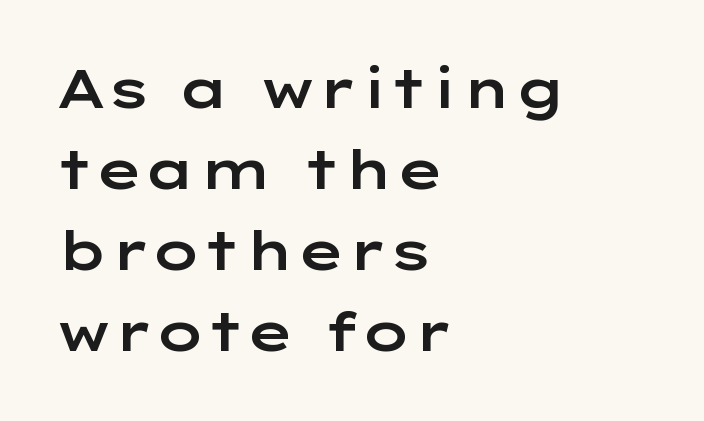
Q: Is the text italic (slanted)? A: No, it is upright.
Q: Is the typeface a serif or a sans-serif typeface? A: Sans-serif.
Q: Is the text underlined? A: No.
Q: How is the paragraph aligned? A: Left-aligned.
Q: Is the spacing between letters normal or unusually wide? A: Normal.
Q: Is the spacing between lines tight, normal or loose? A: Normal.
Q: Width (condensed, normal, or wide)? A: Wide.
Q: Stroke contrast? A: Low.
Q: x-height? A: Medium.
Q: Monospaced? A: No.
